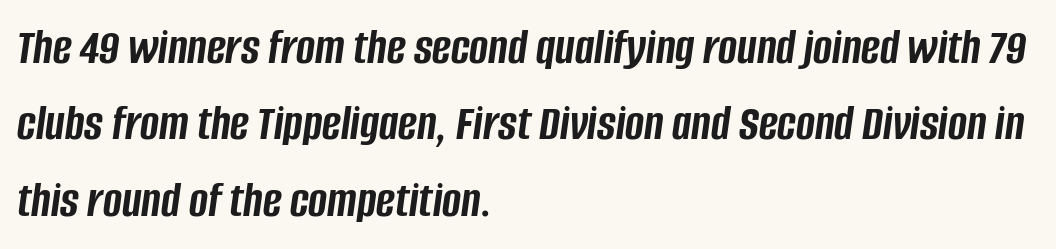
The image shows 51 px semibold, condensed type, italic (leaning right); set left-aligned, normal line spacing (1.5x), normal letter spacing, not underlined; low stroke contrast and a large x-height.
